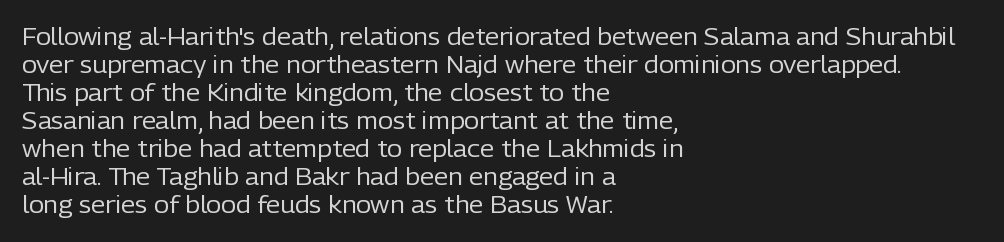
Every stem runs plumb, perpendicular to the baseline. Layout note: lines flush left. Decoration check: the copy has no underline. Short note: letters normally spaced.
